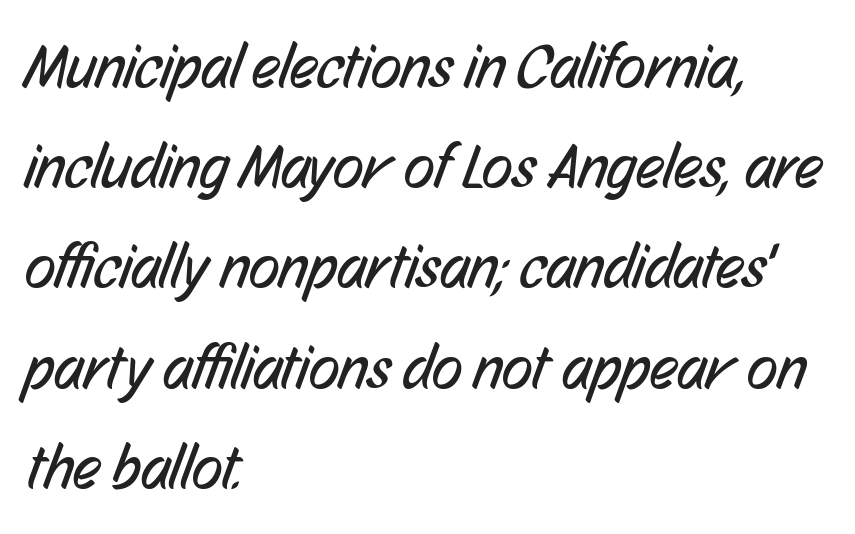
{"serif": "no", "bold": "no", "weight": "regular", "width": "condensed", "stroke_contrast": "low", "x_height": "medium", "monospaced": "no", "underline": "no", "align": "left", "line_spacing": "normal", "line_spacing_ratio": 1.59, "letter_spacing": "normal", "letter_spacing_em": 0.0, "glyph_px": 63}
